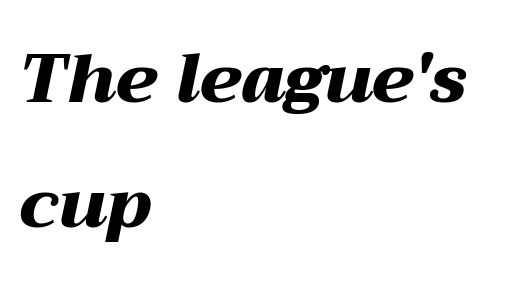
The image shows 69 px heavy, wide type, italic (leaning right); set left-aligned, line spacing 1.81x, normal letter spacing, not underlined; medium stroke contrast and a medium x-height.
